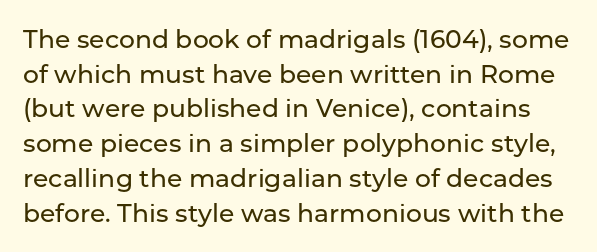
Q: Is the text italic (slanted)? A: No, it is upright.
Q: Is the text underlined? A: No.
Q: Is the spacing between letters normal or unusually wide? A: Normal.
Q: Is the spacing between lines tight, normal or loose? A: Normal.
